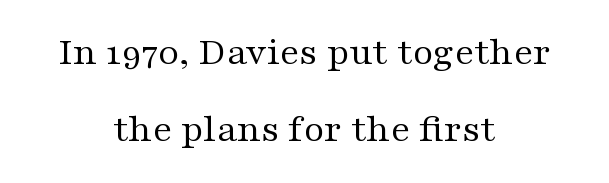
The image shows 40 px regular-weight, wide serif type, upright; set centered, loose line spacing (1.93x), normal letter spacing, not underlined; medium stroke contrast and a medium x-height.
